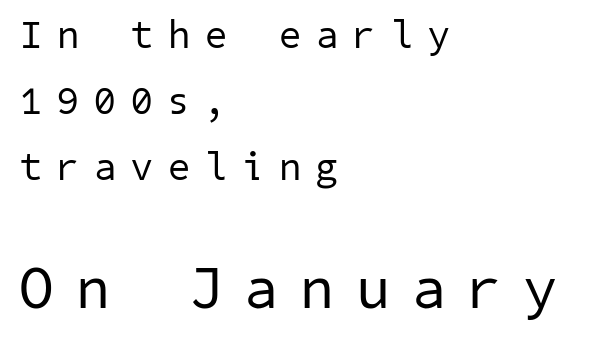
Think standard paragraph weight, or any step lighter than that. Compared with a centered layout, this one pins lines to the left instead. The lower block of text is set noticeably larger than the block above it. Underlining? Definitely not there. I'd call this a sans setting — the letters go barefoot. Loose tracking; the words dissolve into strings of separated letters.
